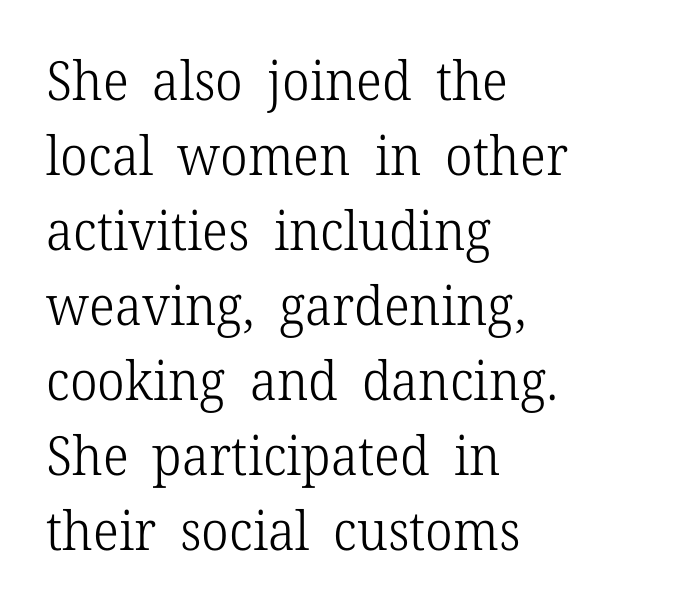
No word sits above an underline. Interline gaps are of average width in this sample. Tracking value appears to be zero — textbook default spacing. Every row of glyphs begins at an identical x-position on the left. No chunkiness to these letters — they're not bold. If you drew a line through each stem, it would be perfectly vertical.
